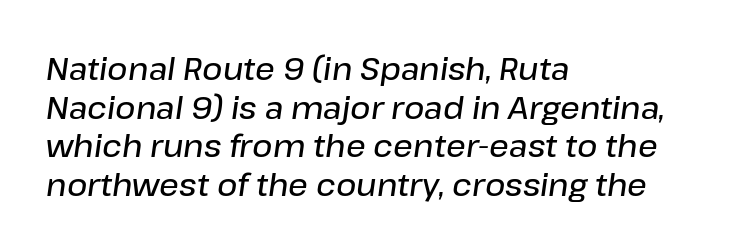
Q: Is the text bold? A: Semi-bold.
Q: Is the text italic (slanted)? A: Yes, it leans right by about 8 degrees.
Q: Is the text underlined? A: No.
Q: How is the paragraph aligned? A: Left-aligned.
Q: Is the spacing between letters normal or unusually wide? A: Normal.
Q: Is the spacing between lines tight, normal or loose? A: Normal.
Q: Width (condensed, normal, or wide)? A: Normal.
Q: Stroke contrast? A: Low.
Q: x-height? A: Medium.
Q: Monospaced? A: No.
